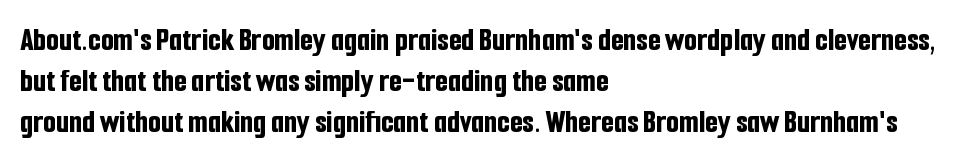
A full-strength bold gives these letters their thick strokes. Nobody touched the tracking dial on this one. Is this a fixed-width face? No — the glyphs have proportional, varying widths. Nothing sits at the stroke ends, so this counts as sans-serif. When letters stand straight like this, we call the style roman or upright.
